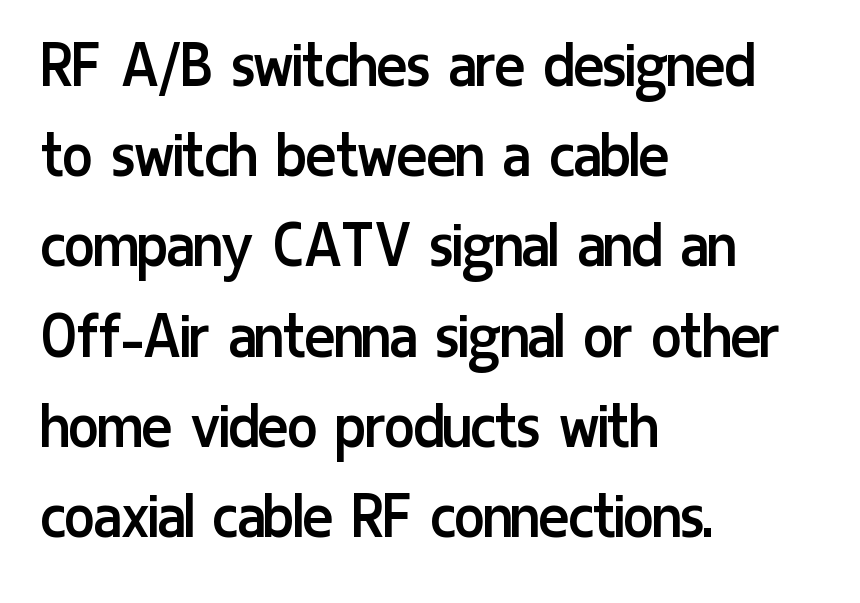
This is sans-serif lettering, the kind often seen on screens and signage. The typography opts for an upright posture over an oblique one. The letters look calm and open, with moderate or lighter stems. The lines are quadded left. The type is set solid horizontally, with unmodified tracking. The letters advance in unequal steps, a hallmark of proportional type.
